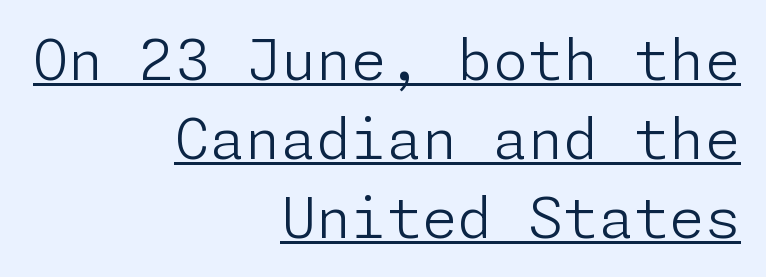
The axis of the letterforms is exactly vertical. This sample carries an underscore along the baseline area. These lines sit exactly where default settings would place them. Short note: letters normally spaced. The lines are quadded right.
